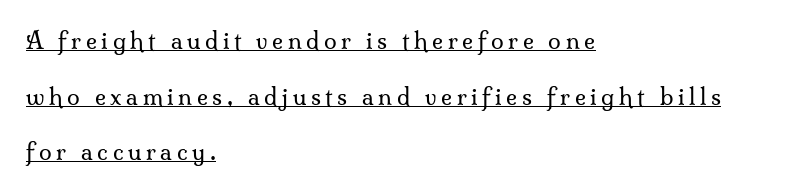
Each word looks stretched out because of the extra space between its letters. Leftover space on each line is placed entirely after the last word. Stems here are at most as thick as an everyday book face. A typesetter would mark this as roman, not italic. Interline gaps are noticeably wide in this sample.
